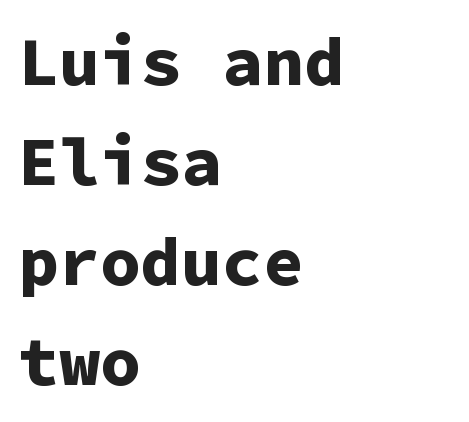
{"serif": "no", "italic": "no", "bold": "yes", "weight": "bold", "width": "normal", "stroke_contrast": "low", "x_height": "medium", "monospaced": "yes", "underline": "no", "align": "left", "line_spacing": "normal", "line_spacing_ratio": 1.47, "letter_spacing": "normal", "letter_spacing_em": 0.0, "glyph_px": 68}
